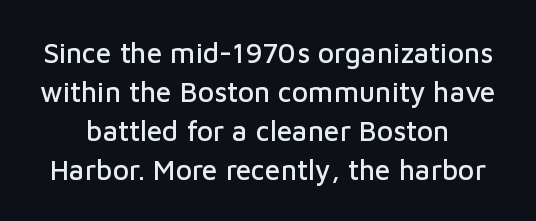
Glance below the letters and you will spot only blank space. Looks like regular typesetting: each glyph gets only the width it needs. Posture: straight, roman, zero tilt. Does the leading feel generous? No, just average.
